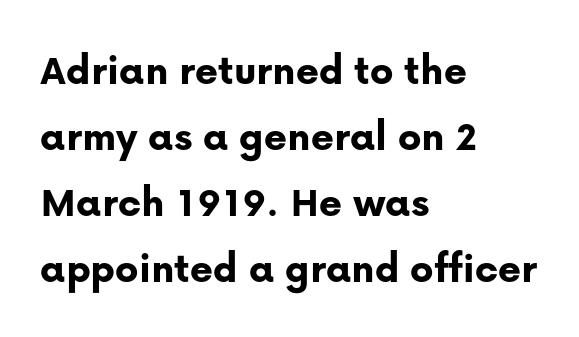
Q: Is the text bold? A: Yes.
Q: Is the text italic (slanted)? A: No, it is upright.
Q: Is the typeface a serif or a sans-serif typeface? A: Sans-serif.
Q: Is the text underlined? A: No.
Q: How is the paragraph aligned? A: Left-aligned.
Q: Is the spacing between letters normal or unusually wide? A: Normal.
Q: Is the spacing between lines tight, normal or loose? A: Normal.
Q: Width (condensed, normal, or wide)? A: Normal.
Q: Stroke contrast? A: Low.
Q: x-height? A: Medium.
Q: Monospaced? A: No.
